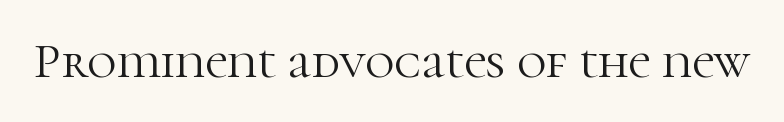
The image shows 50 px light serif type, upright; set normal letter spacing, not underlined; high stroke contrast and a medium x-height.
